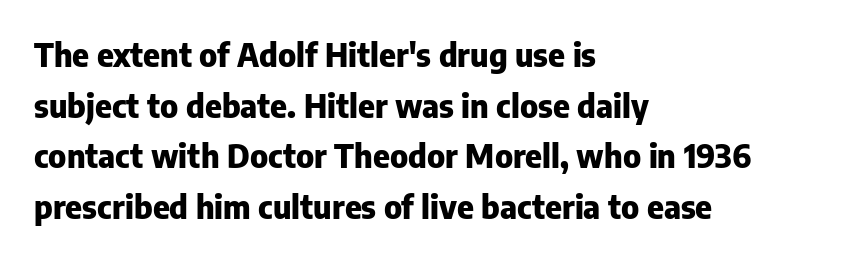
{"serif": "no", "italic": "no", "bold": "yes", "weight": "heavy", "width": "normal", "stroke_contrast": "low", "x_height": "medium", "monospaced": "no", "underline": "no", "align": "left", "line_spacing": "normal", "line_spacing_ratio": 1.58, "letter_spacing": "normal", "letter_spacing_em": 0.0, "glyph_px": 32}
